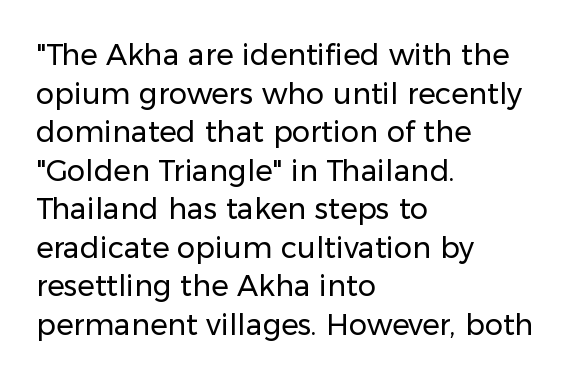
The image shows 29 px regular-weight sans-serif type, upright; set left-aligned, normal line spacing (1.33x), normal letter spacing, not underlined; low stroke contrast and a medium x-height.
